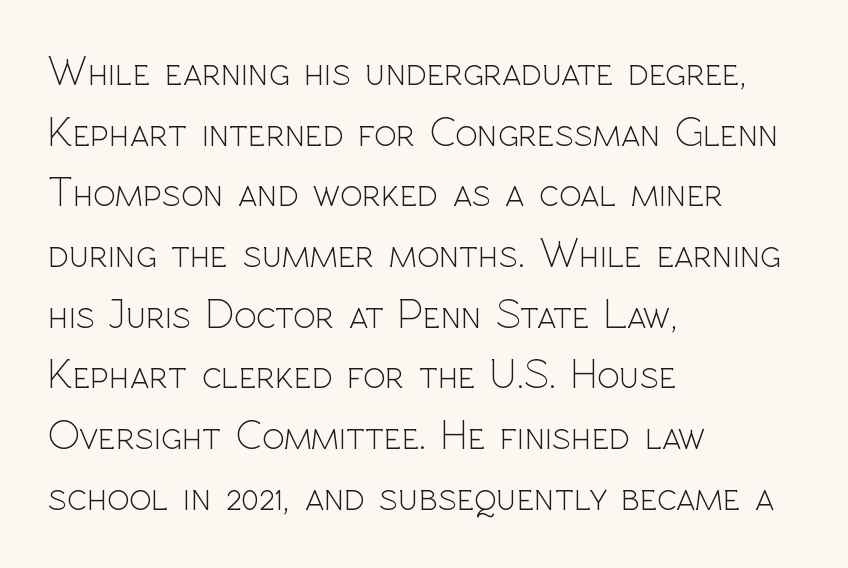
Q: Is the text bold? A: No.
Q: Is the text italic (slanted)? A: No, it is upright.
Q: Is the typeface a serif or a sans-serif typeface? A: Sans-serif.
Q: Is the text underlined? A: No.
Q: How is the paragraph aligned? A: Left-aligned.
Q: Is the spacing between letters normal or unusually wide? A: Normal.
Q: Is the spacing between lines tight, normal or loose? A: Normal.
Q: Width (condensed, normal, or wide)? A: Normal.
Q: x-height? A: Medium.
Q: Monospaced? A: No.
